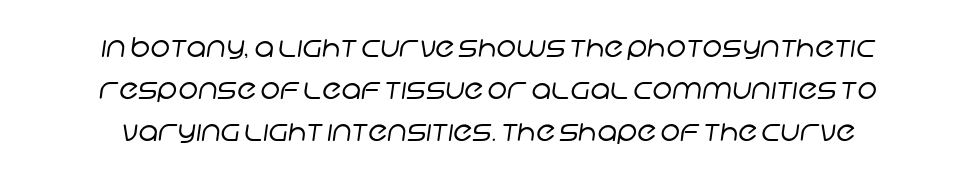
The image shows 27 px text type; set normal line spacing (1.56x), normal letter spacing, not underlined.
